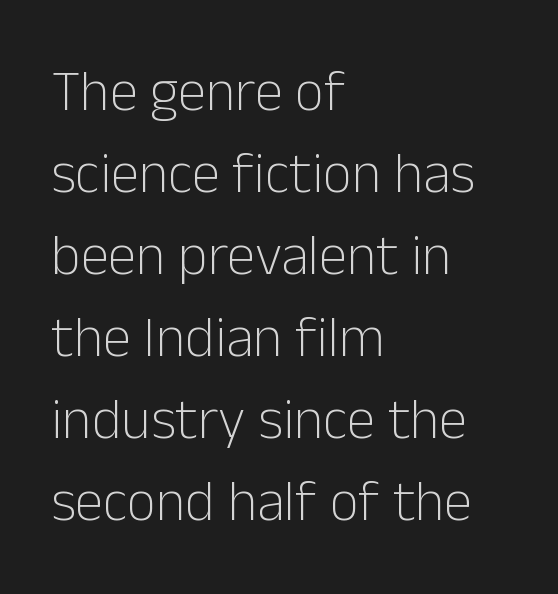
The image shows 57 px light sans-serif type, upright; set left-aligned, normal line spacing (1.44x), normal letter spacing, not underlined; low stroke contrast and a medium x-height.
